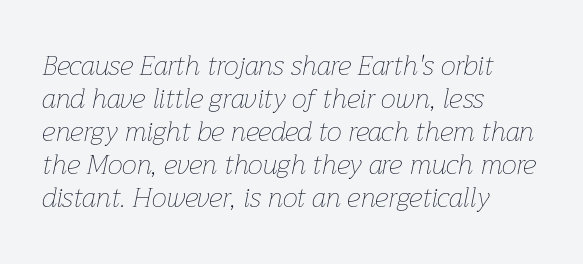
{"italic": "yes", "lean": "right", "slant_degrees": 12, "bold": "no", "underline": "no", "align": "left", "line_spacing_ratio": 1.22, "letter_spacing": "normal", "letter_spacing_em": 0.0, "glyph_px": 27}
